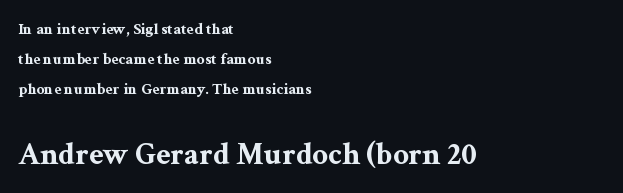
This is serif lettering, the kind often seen in printed books. Every stem runs plumb, perpendicular to the baseline. Character size in the trailing block exceeds that of the leading block. The letters advance in unequal steps, a hallmark of proportional type.
